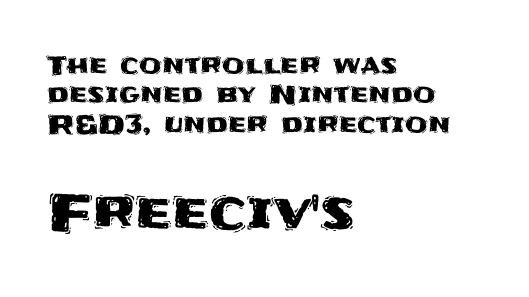
The face used here is proportionally spaced, like ordinary book or web type. Honestly, the letter spacing is just normal — you wouldn't notice it. Typeset ragged right — the left edge is the straight one. The space directly below the letters is spotless.
